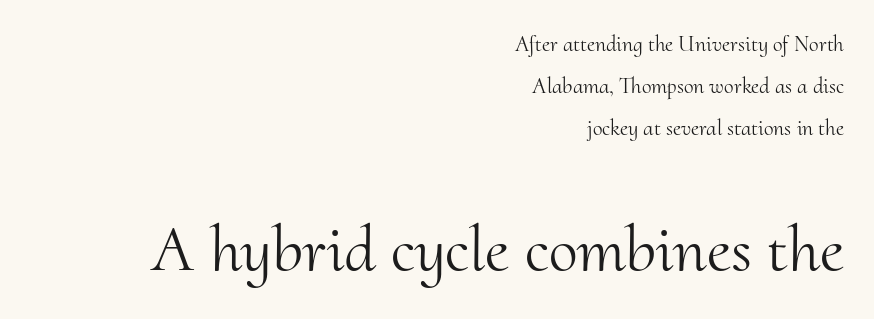
The image shows 66 px light serif type, upright; set right-aligned, loose line spacing (1.91x), normal letter spacing, not underlined; the second (bottom) block is 3.0x larger; medium stroke contrast and a small x-height.
